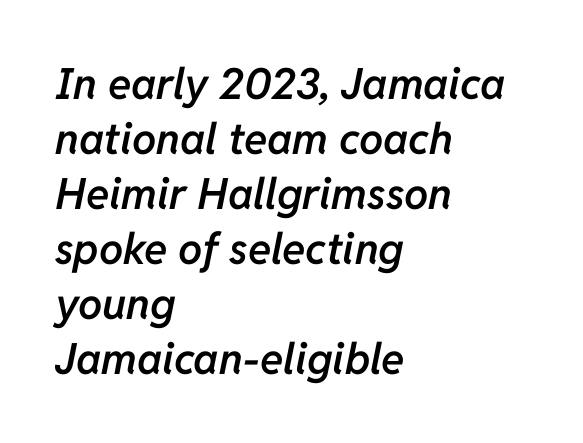
The image shows 43 px semibold type, italic (leaning right); set left-aligned, normal line spacing (1.28x), normal letter spacing, not underlined; low stroke contrast and a medium x-height.
